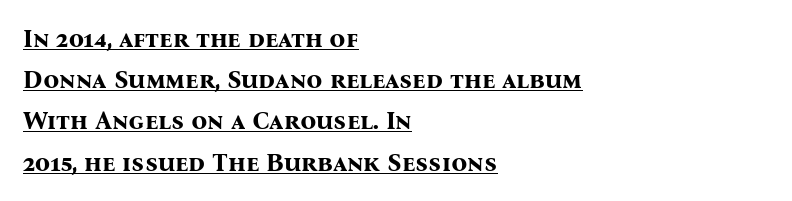
Heavy-handed strokes throughout: this text is bold. Compared with a centered layout, this one pins lines to the left instead. Inter-character spacing is left at the font's built-in metrics. Beneath each row of characters lies a ruled line. Normally led — the rows are evenly, conventionally spaced. A roman cut, with each character standing at attention.
